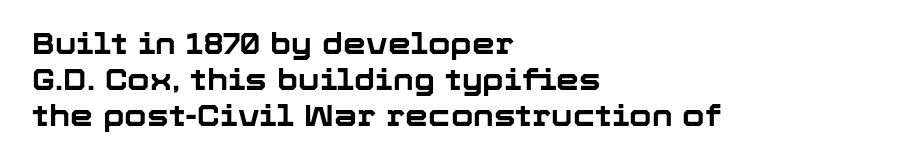
{"serif": "no", "italic": "no", "bold": "yes", "weight": "bold", "width": "normal", "stroke_contrast": "low", "x_height": "medium", "monospaced": "no", "underline": "no", "align": "left", "line_spacing_ratio": 1.24, "letter_spacing": "normal", "letter_spacing_em": 0.0, "glyph_px": 29}
